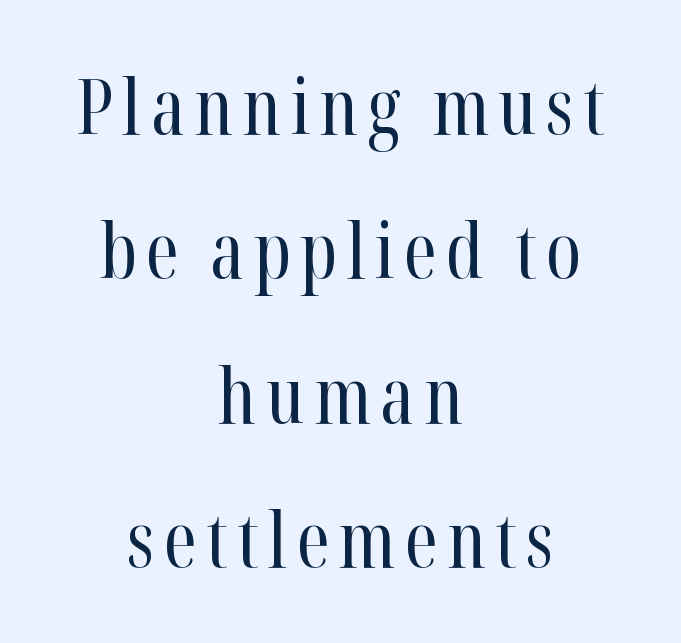
Heft: none added — not bold. Notice the wide empty band between every row — that's loose leading. Regarding serifs, this sample has them. The foot of each line stays bare and open. The type sits square on the baseline with zero lean. Spacing verdict: proportional, widths tailored to each character.
